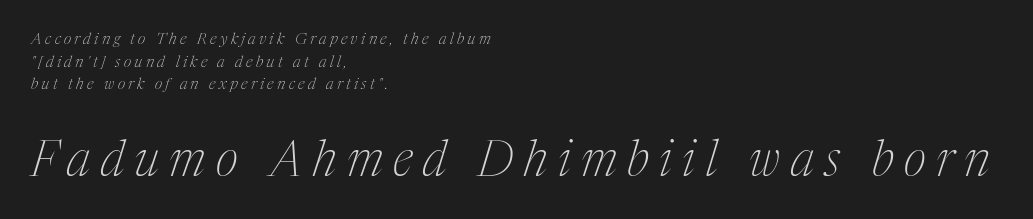
{"serif": "yes", "italic": "yes", "lean": "right", "slant_degrees": 17, "bold": "no", "weight": "thin", "width": "condensed", "stroke_contrast": "medium", "x_height": "medium", "monospaced": "no", "underline": "no", "align": "left", "line_spacing": "normal", "line_spacing_ratio": 1.41, "letter_spacing": "wide", "letter_spacing_em": 0.21, "larger_block": "second", "size_ratio": 3.06, "glyph_px": 49}
